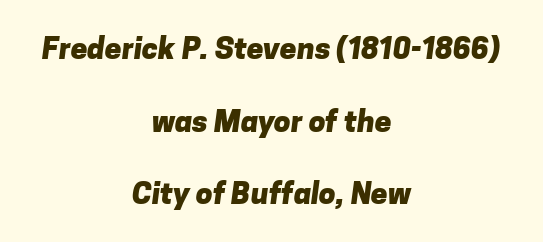
{"serif": "no", "bold": "yes", "weight": "heavy", "width": "normal", "stroke_contrast": "low", "x_height": "medium", "monospaced": "no", "underline": "no", "align": "center", "line_spacing": "loose", "line_spacing_ratio": 2.42, "letter_spacing": "normal", "letter_spacing_em": 0.0, "glyph_px": 30}
